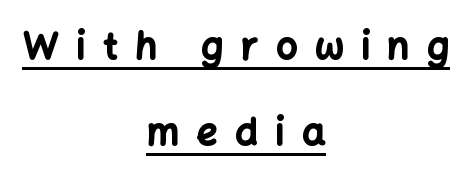
Q: Is the text bold? A: Yes.
Q: Is the text italic (slanted)? A: No, it is upright.
Q: Is the typeface a serif or a sans-serif typeface? A: Sans-serif.
Q: Is the text underlined? A: Yes.
Q: How is the paragraph aligned? A: Centered.
Q: Is the spacing between letters normal or unusually wide? A: Unusually wide.
Q: Is the spacing between lines tight, normal or loose? A: Loose.
Q: Width (condensed, normal, or wide)? A: Normal.
Q: Stroke contrast? A: Low.
Q: x-height? A: Medium.
Q: Monospaced? A: No.
